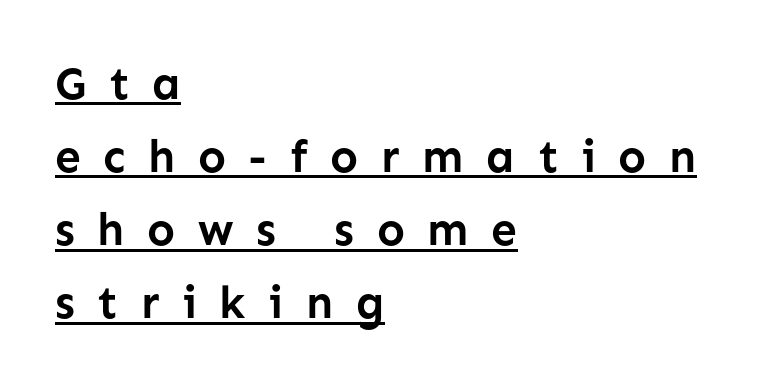
The image shows 46 px semibold sans-serif type, upright; set left-aligned, normal line spacing (1.59x), unusually wide letter spacing (+0.49 em), underlined; low stroke contrast and a medium x-height.
